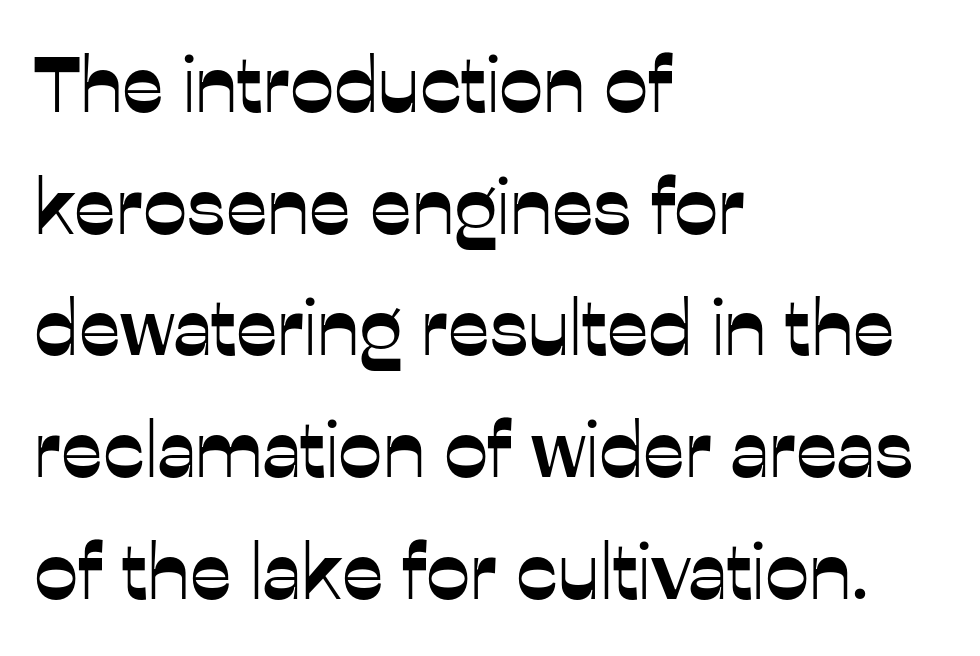
Q: Is the text italic (slanted)? A: No, it is upright.
Q: Is the typeface a serif or a sans-serif typeface? A: Sans-serif.
Q: Is the text underlined? A: No.
Q: How is the paragraph aligned? A: Left-aligned.
Q: Is the spacing between letters normal or unusually wide? A: Normal.
Q: Is the spacing between lines tight, normal or loose? A: Normal.
Q: Width (condensed, normal, or wide)? A: Normal.
Q: Stroke contrast? A: Low.
Q: x-height? A: Medium.
Q: Monospaced? A: No.
